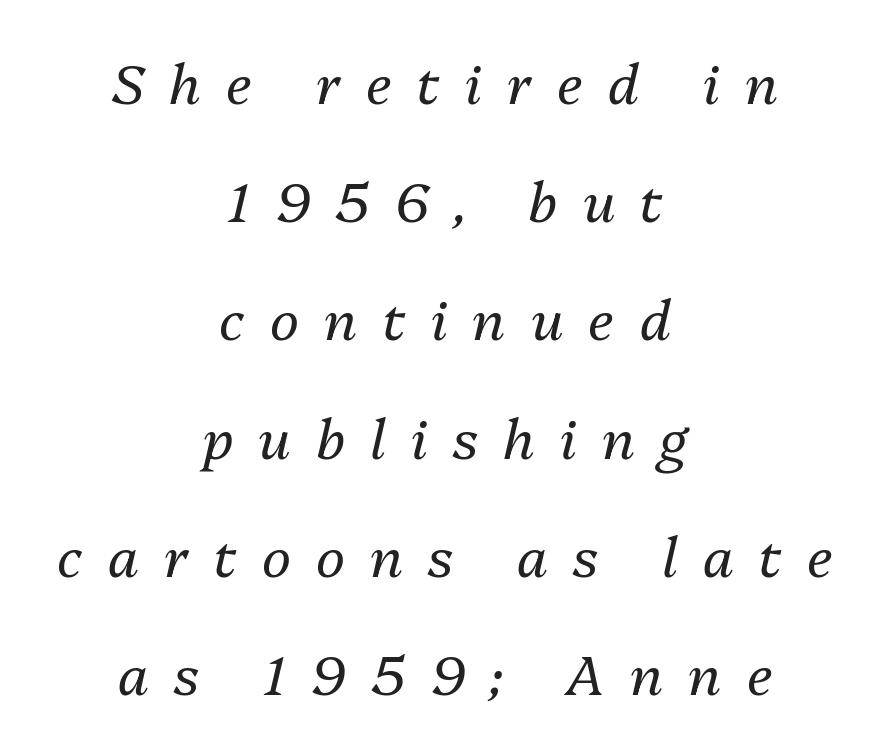
{"italic": "yes", "lean": "right", "slant_degrees": 13, "bold": "no", "weight": "regular", "width": "normal", "stroke_contrast": "medium", "x_height": "medium", "monospaced": "no", "underline": "no", "align": "center", "line_spacing": "loose", "line_spacing_ratio": 2.15, "letter_spacing": "wide", "letter_spacing_em": 0.46, "glyph_px": 55}
